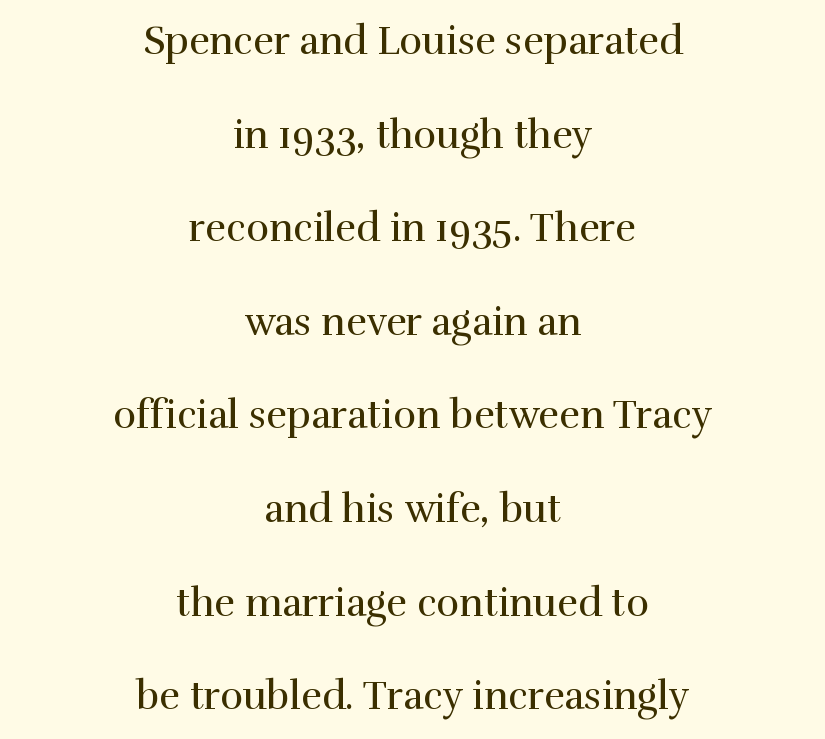
{"serif": "yes", "italic": "no", "bold": "no", "weight": "regular", "width": "normal", "x_height": "medium", "monospaced": "no", "underline": "no", "align": "center", "line_spacing": "loose", "line_spacing_ratio": 2.4, "letter_spacing": "normal", "letter_spacing_em": 0.0, "glyph_px": 39}
